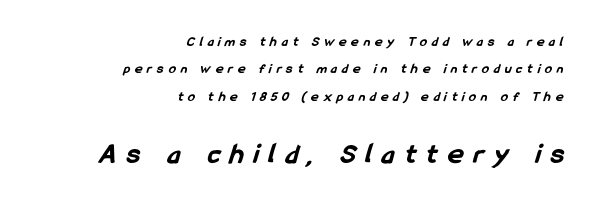
The image shows 29 px bold, condensed sans-serif type; set right-aligned, loose line spacing (1.95x), unusually wide letter spacing (+0.36 em), not underlined; the second (bottom) block is 2.07x larger; low stroke contrast and a medium x-height.
